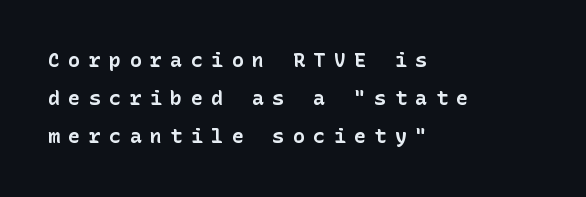
Q: Is the text bold? A: Yes.
Q: Is the text italic (slanted)? A: No, it is upright.
Q: Is the text underlined? A: No.
Q: How is the paragraph aligned? A: Left-aligned.
Q: Is the spacing between letters normal or unusually wide? A: Unusually wide.
Q: Is the spacing between lines tight, normal or loose? A: Loose.
